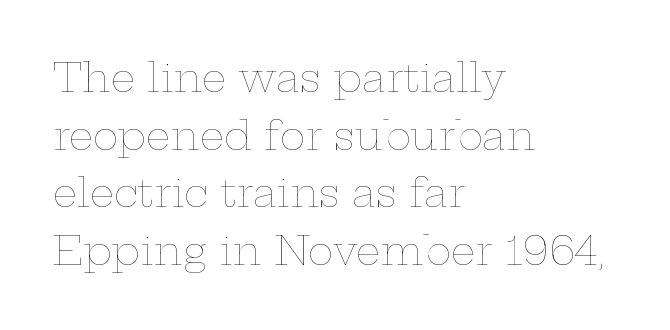
{"italic": "no", "bold": "no", "weight": "thin", "width": "wide", "stroke_contrast": "low", "x_height": "medium", "monospaced": "no", "underline": "no", "align": "left", "line_spacing": "normal", "line_spacing_ratio": 1.48, "letter_spacing": "normal", "letter_spacing_em": 0.0, "glyph_px": 39}
